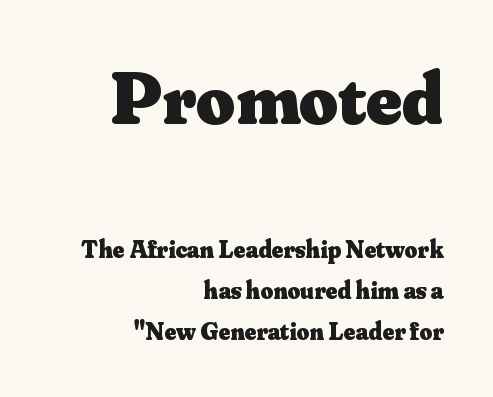
{"serif": "yes", "italic": "no", "bold": "yes", "weight": "heavy", "width": "normal", "stroke_contrast": "medium", "x_height": "small", "monospaced": "no", "underline": "no", "align": "right", "line_spacing": "normal", "line_spacing_ratio": 1.64, "letter_spacing": "normal", "letter_spacing_em": 0.0, "larger_block": "first", "size_ratio": 3.0, "glyph_px": 75}
